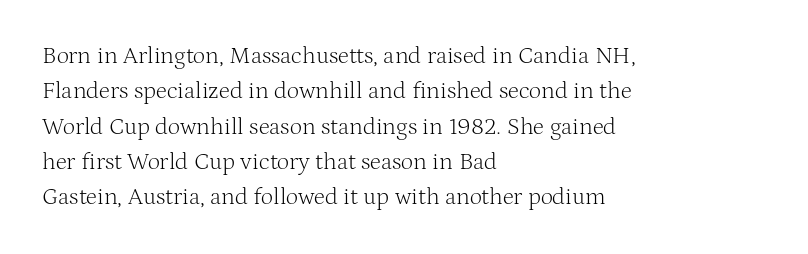
The image shows 24 px text type, upright; set left-aligned, normal line spacing (1.47x), normal letter spacing, not underlined.
